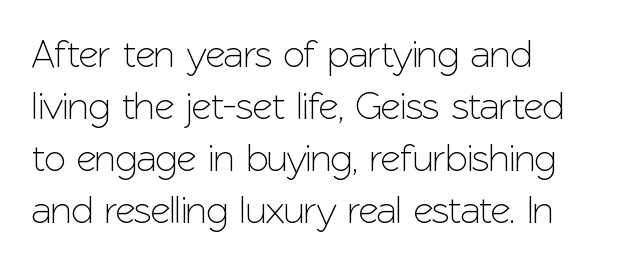
Q: Is the text italic (slanted)? A: No, it is upright.
Q: Is the typeface a serif or a sans-serif typeface? A: Sans-serif.
Q: Is the text underlined? A: No.
Q: How is the paragraph aligned? A: Left-aligned.
Q: Is the spacing between letters normal or unusually wide? A: Normal.
Q: Is the spacing between lines tight, normal or loose? A: Normal.
Q: Width (condensed, normal, or wide)? A: Normal.
Q: Stroke contrast? A: Low.
Q: x-height? A: Medium.
Q: Monospaced? A: No.
